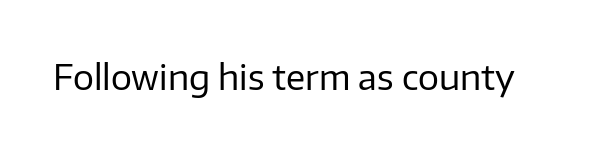
Q: Is the text bold? A: No.
Q: Is the text italic (slanted)? A: No, it is upright.
Q: Is the typeface a serif or a sans-serif typeface? A: Sans-serif.
Q: Is the text underlined? A: No.
Q: Is the spacing between letters normal or unusually wide? A: Normal.
Q: Width (condensed, normal, or wide)? A: Normal.
Q: Stroke contrast? A: Low.
Q: x-height? A: Medium.
Q: Monospaced? A: No.
